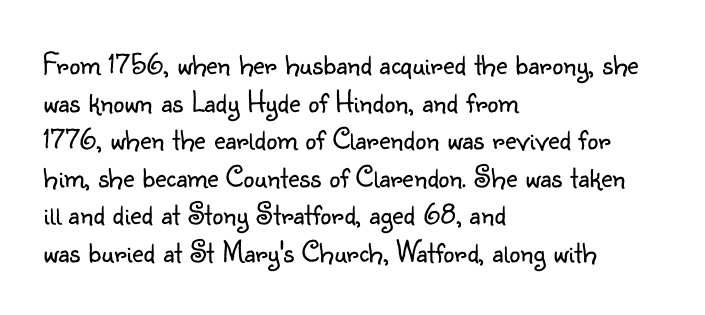
The image shows 31 px light sans-serif type, upright; set left-aligned, line spacing 1.21x, normal letter spacing, not underlined; low stroke contrast and a small x-height.
